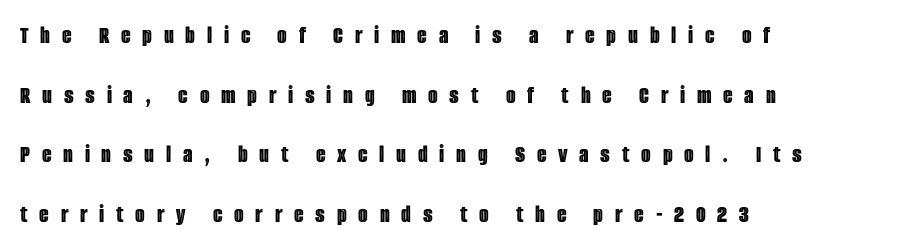
Q: Is the text italic (slanted)? A: No, it is upright.
Q: Is the text underlined? A: No.
Q: How is the paragraph aligned? A: Left-aligned.
Q: Is the spacing between letters normal or unusually wide? A: Unusually wide.
Q: Is the spacing between lines tight, normal or loose? A: Loose.
